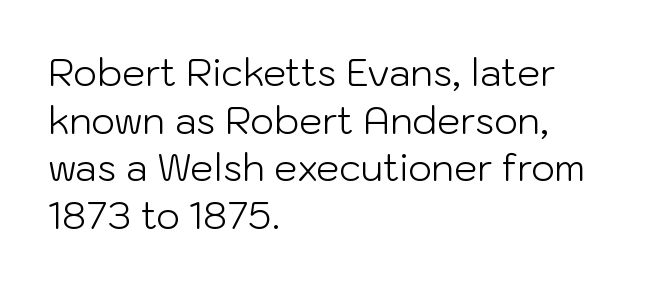
The letters advance in unequal steps, a hallmark of proportional type. Posture: straight, roman, zero tilt. This block has exactly the height ordinary leading produces. Left-aligned paragraph, ragged on the right. To sum up the face: it is a sans, with no serifs.
